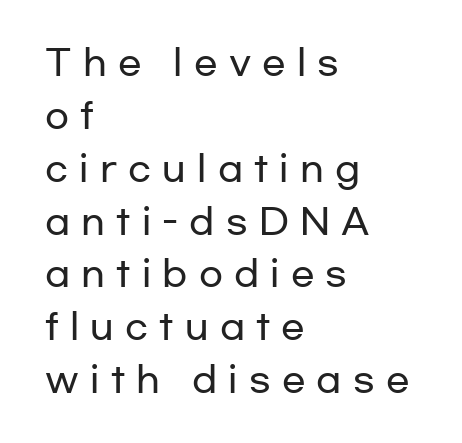
Leading: standard. The string is rendered with underlining switched off. This rendering uses left alignment, leaving the right contour irregular. Words appear elongated and porous because spacing is wide.
